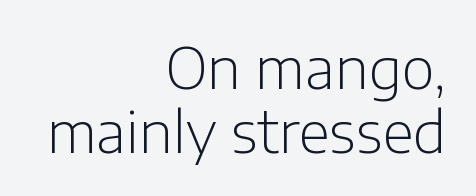
The image shows 57 px light sans-serif type, upright; set right-aligned, tight line spacing (1.12x), normal letter spacing, not underlined; low stroke contrast and a medium x-height.
